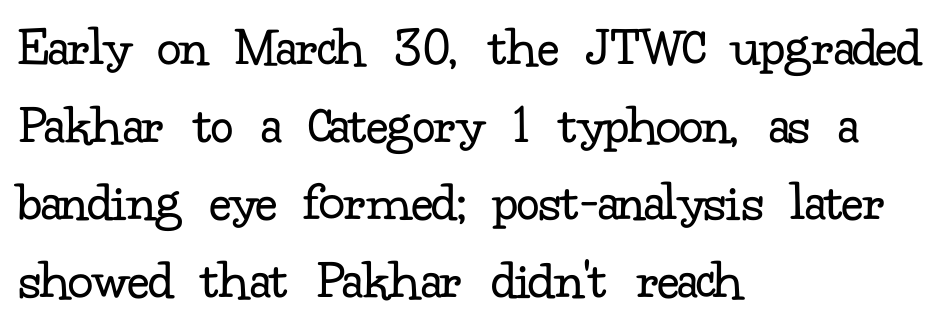
Here the designer chose a conventional face with non-uniform glyph widths. Unlike italic type, these characters show no tilt at all. Is the block centered? No — it sits flush against the left margin. Each word holds together tightly as a unit, with standard inter-letter gaps.
